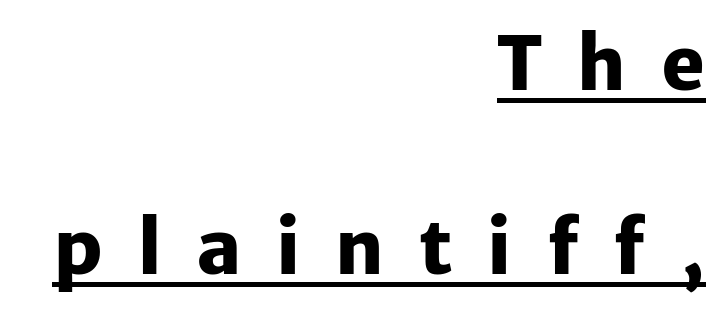
{"serif": "no", "italic": "no", "bold": "yes", "weight": "heavy", "width": "normal", "stroke_contrast": "low", "x_height": "medium", "monospaced": "no", "underline": "yes", "align": "right", "line_spacing": "loose", "line_spacing_ratio": 2.49, "letter_spacing": "wide", "letter_spacing_em": 0.47, "glyph_px": 74}
